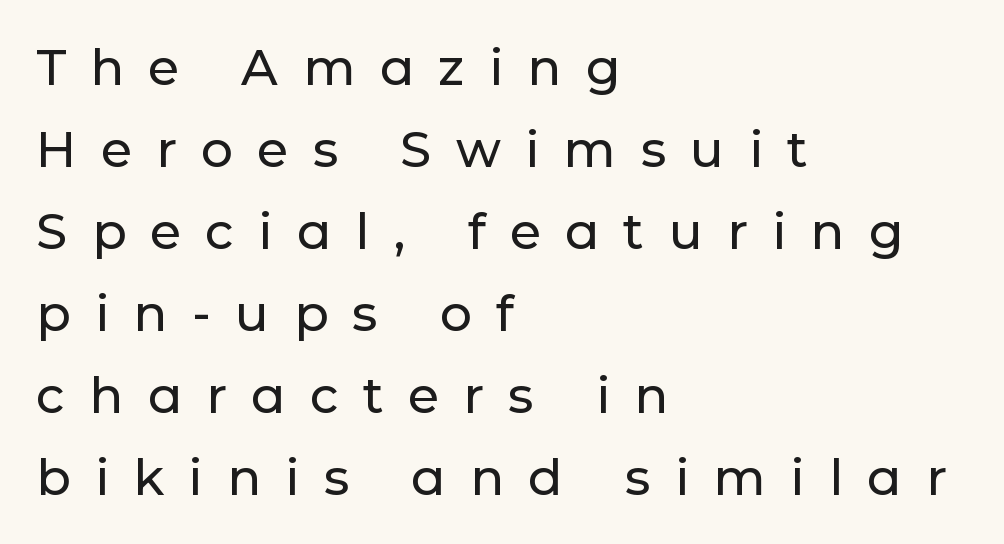
{"serif": "no", "italic": "no", "width": "normal", "stroke_contrast": "low", "x_height": "medium", "monospaced": "no", "underline": "no", "align": "left", "line_spacing": "normal", "line_spacing_ratio": 1.64, "letter_spacing": "wide", "letter_spacing_em": 0.49, "glyph_px": 50}
